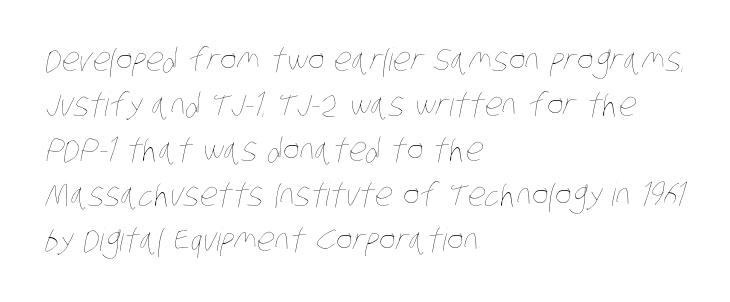
Q: Is the text bold? A: No.
Q: Is the text underlined? A: No.
Q: How is the paragraph aligned? A: Left-aligned.
Q: Is the spacing between letters normal or unusually wide? A: Normal.
Q: Is the spacing between lines tight, normal or loose? A: Normal.
Q: Width (condensed, normal, or wide)? A: Condensed.
Q: Stroke contrast? A: Low.
Q: x-height? A: Large.
Q: Monospaced? A: No.
